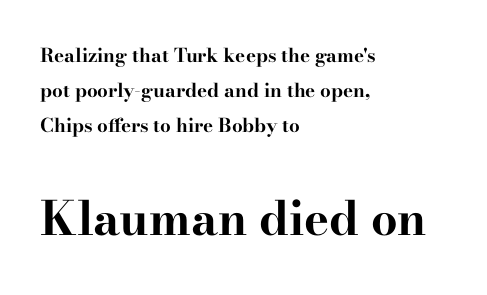
Q: Is the text bold? A: Yes.
Q: Is the text italic (slanted)? A: No, it is upright.
Q: Is the typeface a serif or a sans-serif typeface? A: Serif.
Q: Is the text underlined? A: No.
Q: How is the paragraph aligned? A: Left-aligned.
Q: Is the spacing between letters normal or unusually wide? A: Normal.
Q: Which block of text is set in a larger size, the first (top) or the second (bottom)? A: The second (bottom) one.
Q: Width (condensed, normal, or wide)? A: Wide.
Q: Stroke contrast? A: High.
Q: x-height? A: Small.
Q: Monospaced? A: No.
